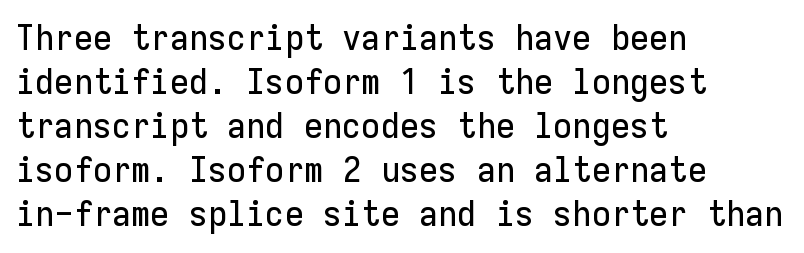
{"serif": "no", "italic": "no", "width": "normal", "stroke_contrast": "low", "x_height": "medium", "monospaced": "yes", "underline": "no", "align": "left", "line_spacing": "normal", "line_spacing_ratio": 1.26, "letter_spacing": "normal", "letter_spacing_em": 0.0, "glyph_px": 35}
